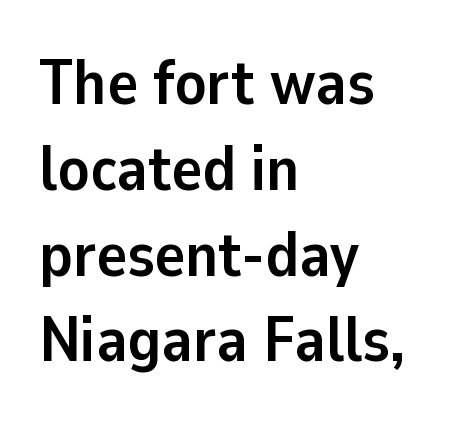
The image shows 64 px semibold sans-serif type, upright; set left-aligned, normal line spacing (1.34x), normal letter spacing, not underlined; low stroke contrast and a medium x-height.
